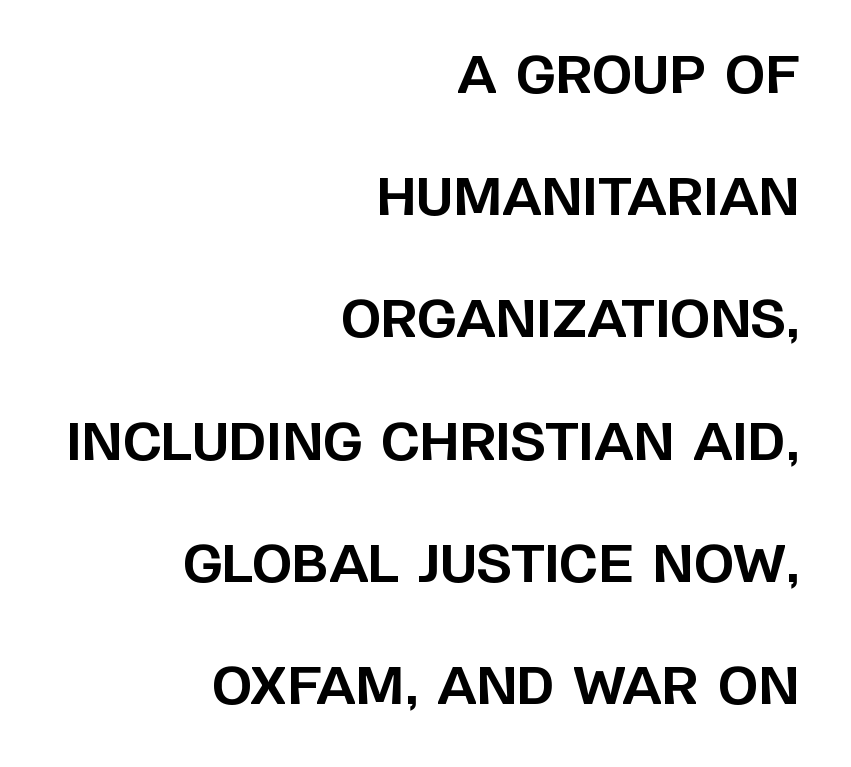
{"serif": "no", "italic": "no", "bold": "yes", "weight": "bold", "width": "normal", "stroke_contrast": "low", "x_height": "large", "monospaced": "no", "underline": "no", "align": "right", "line_spacing": "loose", "line_spacing_ratio": 2.35, "letter_spacing": "normal", "letter_spacing_em": 0.0, "glyph_px": 52}
